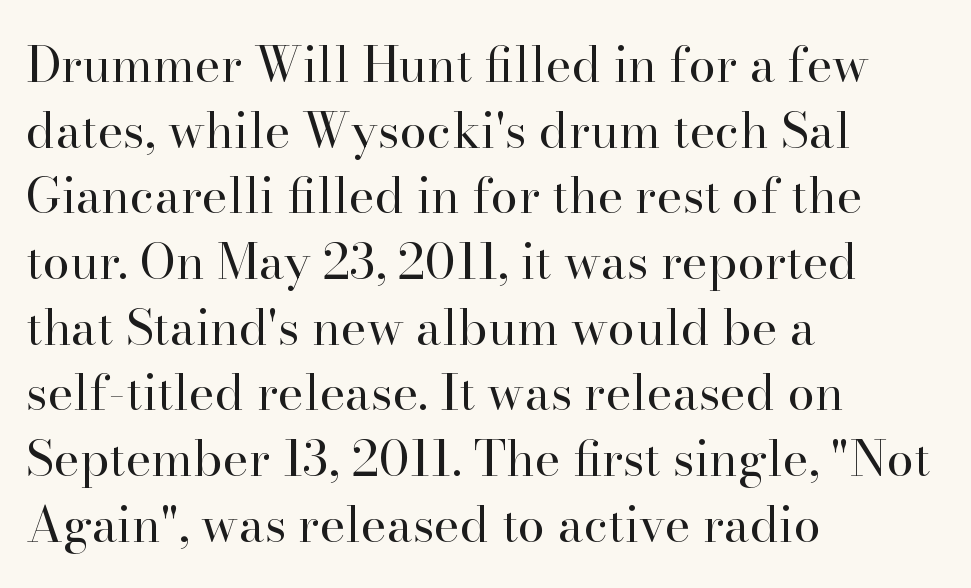
No extra tracking has been applied to these lines. The axis of the letterforms is exactly vertical. Whoever set this chose a conventional vertical rhythm. Each letter keeps its own natural width here, so spacing adapts to shape.
